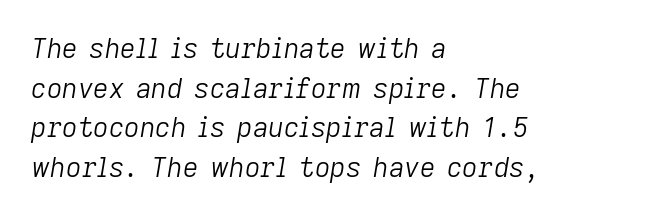
Q: Is the text bold? A: No.
Q: Is the text italic (slanted)? A: Yes, it leans right by about 9 degrees.
Q: Is the text underlined? A: No.
Q: How is the paragraph aligned? A: Left-aligned.
Q: Is the spacing between letters normal or unusually wide? A: Normal.
Q: Is the spacing between lines tight, normal or loose? A: Normal.
